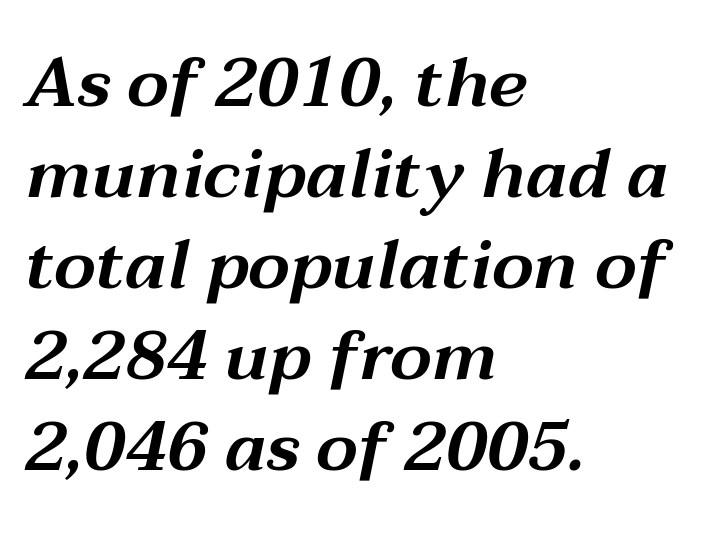
{"italic": "yes", "lean": "right", "slant_degrees": 12, "width": "wide", "stroke_contrast": "medium", "x_height": "medium", "monospaced": "no", "underline": "no", "align": "left", "line_spacing": "normal", "line_spacing_ratio": 1.32, "letter_spacing": "normal", "letter_spacing_em": 0.0, "glyph_px": 69}
